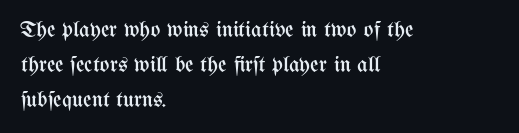
Weight: not bold — regular or lighter. The typesetter chose a ragged-right arrangement here. Each new line begins a customary step beneath the previous one. You could call the tracking neutral — neither tight nor loose. Only glyphs here, with clear space below each row. You can tell it's not italic because the verticals are truly vertical.
